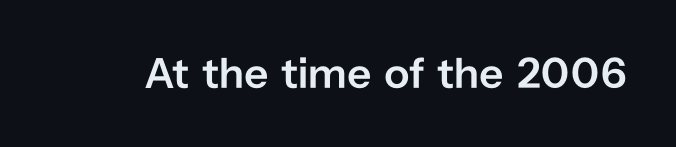
Q: Is the text bold? A: Semi-bold.
Q: Is the text italic (slanted)? A: No, it is upright.
Q: Is the typeface a serif or a sans-serif typeface? A: Sans-serif.
Q: Is the text underlined? A: No.
Q: Is the spacing between letters normal or unusually wide? A: Normal.
Q: Width (condensed, normal, or wide)? A: Normal.
Q: Stroke contrast? A: Low.
Q: x-height? A: Medium.
Q: Monospaced? A: No.
